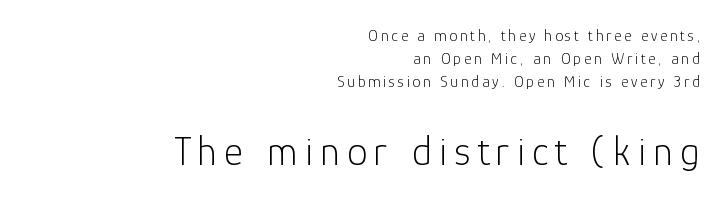
{"serif": "no", "italic": "no", "bold": "no", "weight": "light", "width": "normal", "stroke_contrast": "low", "x_height": "medium", "monospaced": "no", "underline": "no", "align": "right", "line_spacing": "normal", "line_spacing_ratio": 1.44, "larger_block": "second", "size_ratio": 2.56, "glyph_px": 41}
